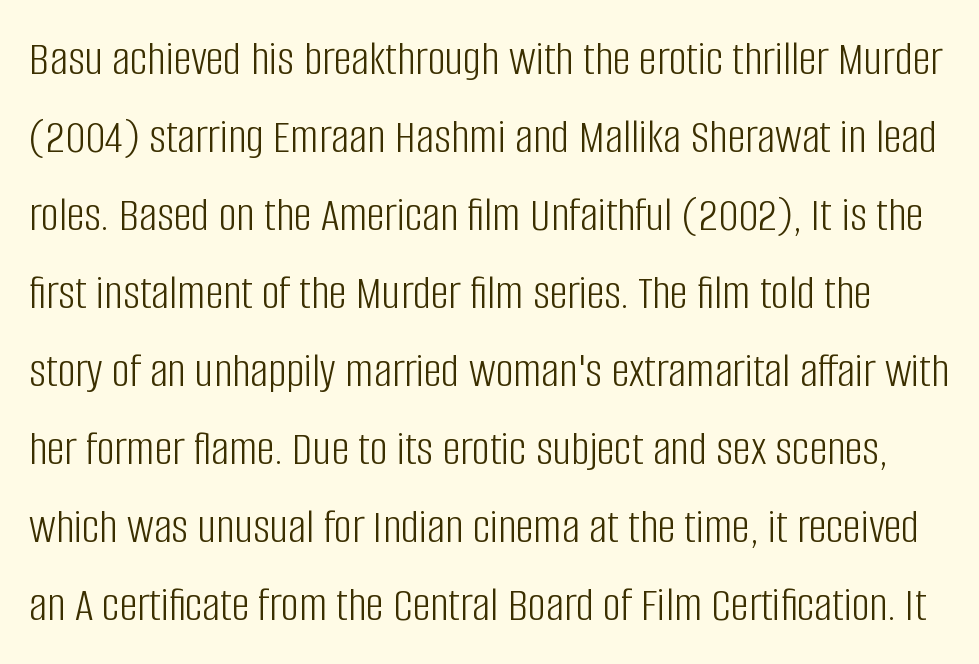
Q: Is the text bold? A: No.
Q: Is the text italic (slanted)? A: No, it is upright.
Q: Is the typeface a serif or a sans-serif typeface? A: Sans-serif.
Q: Is the text underlined? A: No.
Q: Is the spacing between letters normal or unusually wide? A: Normal.
Q: Is the spacing between lines tight, normal or loose? A: Normal.
Q: Width (condensed, normal, or wide)? A: Condensed.
Q: Stroke contrast? A: Low.
Q: x-height? A: Large.
Q: Monospaced? A: No.
